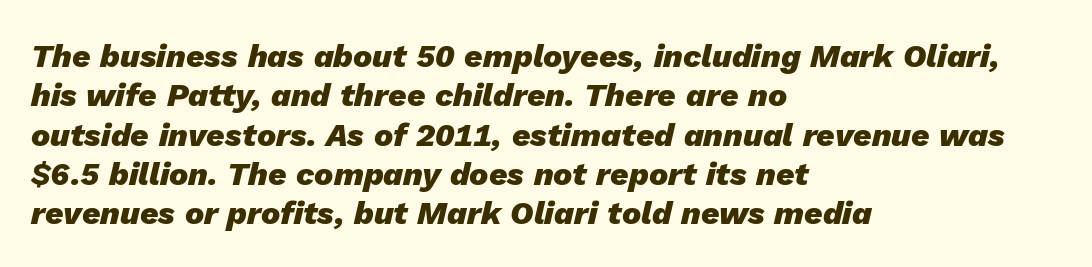
Q: Is the text bold? A: Yes.
Q: Is the text italic (slanted)? A: Yes, it leans right by about 13 degrees.
Q: Is the text underlined? A: No.
Q: How is the paragraph aligned? A: Left-aligned.
Q: Is the spacing between letters normal or unusually wide? A: Normal.
Q: Width (condensed, normal, or wide)? A: Normal.
Q: Stroke contrast? A: Low.
Q: x-height? A: Medium.
Q: Monospaced? A: No.
